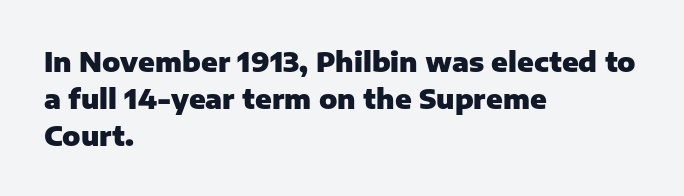
{"italic": "no", "bold": "yes", "underline": "no", "align": "left", "line_spacing": "normal", "line_spacing_ratio": 1.37, "letter_spacing": "normal", "letter_spacing_em": 0.0, "glyph_px": 27}
